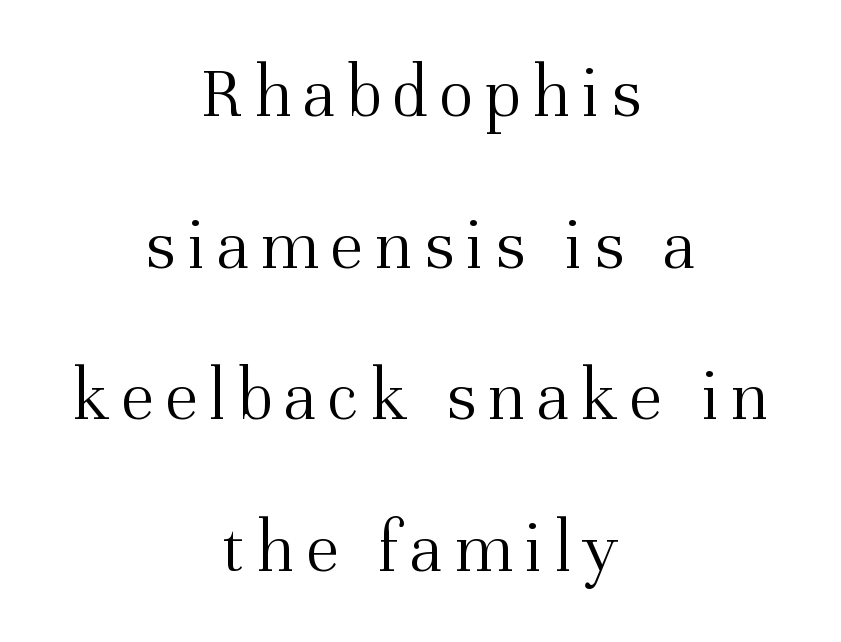
The image shows 74 px light serif type, upright; set centered, loose line spacing (2.05x), not underlined; medium stroke contrast and a medium x-height.
